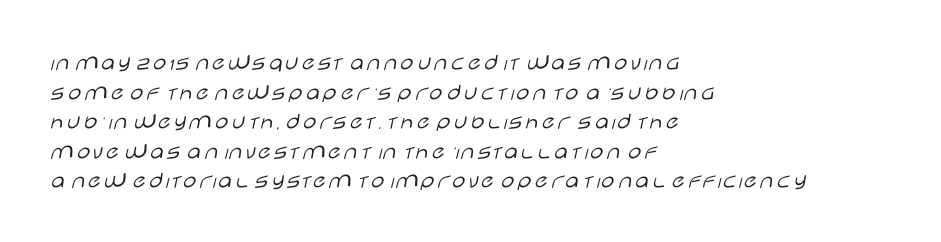
Words appear dense and cohesive because spacing is normal. Stem width sits at or under what a default text font uses. Honestly, there is no underline to notice here at all.
